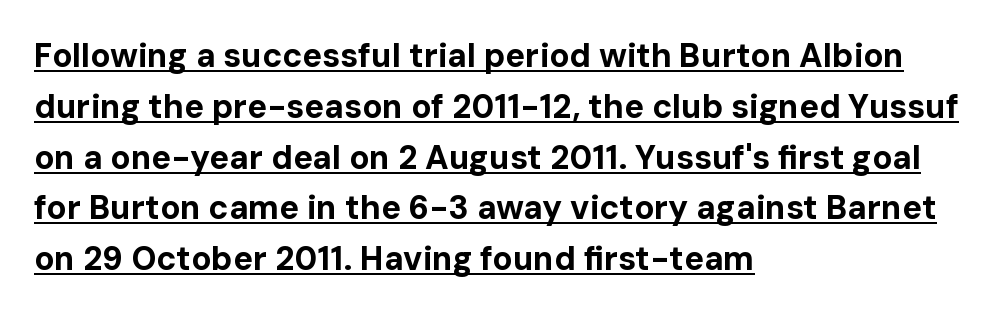
Plenty of ink on the page — the face is bold. Has an underline been added? It has. Classification — sans serif. Whoever set this chose a conventional vertical rhythm.
